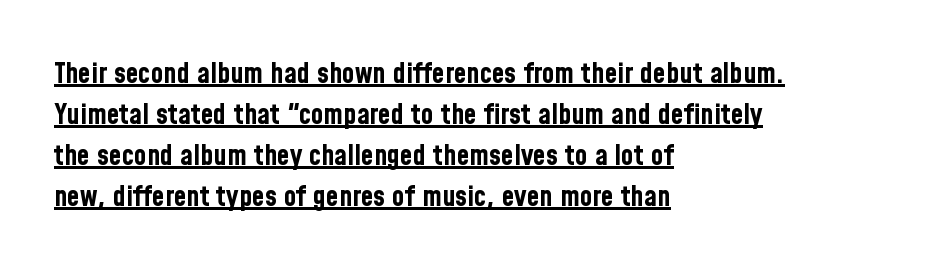
Successive baselines arrive at the customary interval. Grotesque or geometric, the face here clearly has no serifs. Stroke thickness is high; the sample reads as a true bold. Caption: multi-line text, flush left, ragged right.
